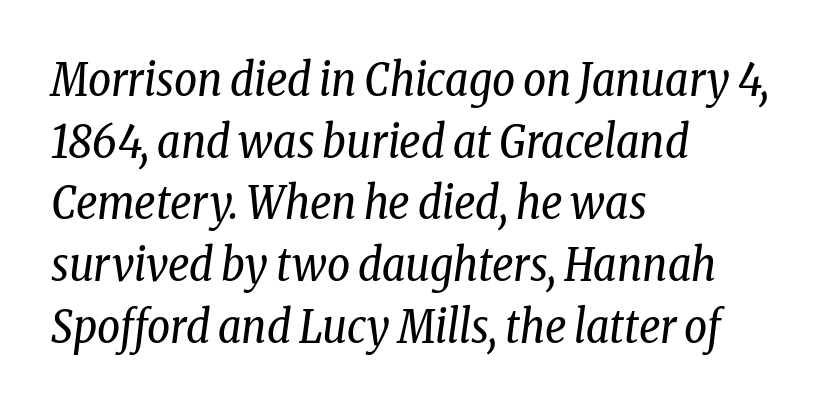
The typesetter chose a ragged-right arrangement here. Default kerning and tracking; the words read as compact shapes. The typeface chosen for these lines features serifs. Do the characters align in a grid? No, the font is proportional. The letters look calm and open, with moderate or lighter stems. It's the slanting kind of type.
